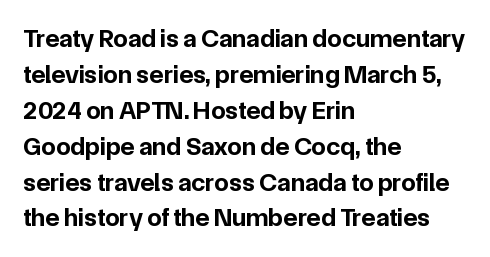
Weight: bold. Inter-character spacing is left at the font's built-in metrics. Check the space under the baseline: it is left empty. These lines sit exactly where default settings would place them. Compared with a centered layout, this one pins lines to the left instead.
